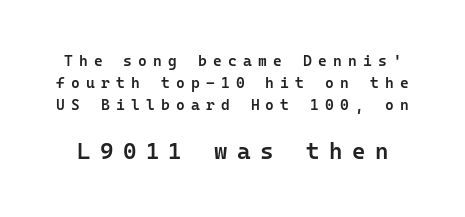
{"italic": "no", "bold": "semi", "underline": "no", "line_spacing": "normal", "line_spacing_ratio": 1.47, "letter_spacing": "wide", "letter_spacing_em": 0.41, "larger_block": "second", "size_ratio": 1.53, "glyph_px": 23}
